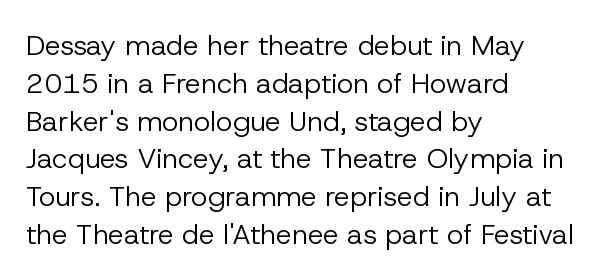
The image shows 28 px regular-weight sans-serif type, upright; set left-aligned, normal line spacing (1.35x), normal letter spacing, not underlined; low stroke contrast and a medium x-height.
